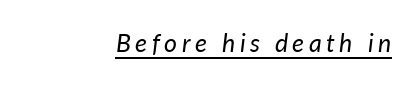
{"italic": "yes", "lean": "right", "slant_degrees": 7, "bold": "no", "underline": "yes", "glyph_px": 25}
